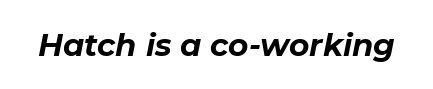
Q: Is the text bold? A: Yes.
Q: Is the text italic (slanted)? A: Yes, it leans right by about 11 degrees.
Q: Is the text underlined? A: No.
Q: Is the spacing between letters normal or unusually wide? A: Normal.
Q: Width (condensed, normal, or wide)? A: Normal.
Q: Stroke contrast? A: Low.
Q: x-height? A: Medium.
Q: Monospaced? A: No.
